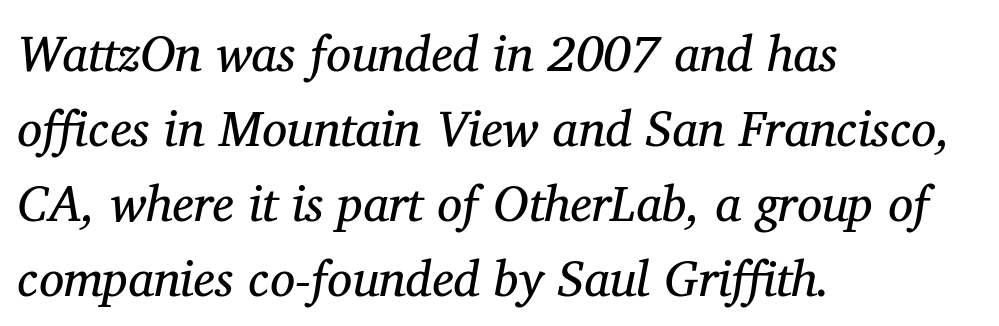
The image shows 50 px regular-weight serif type, italic (leaning right); set left-aligned, normal line spacing (1.5x), normal letter spacing, not underlined; medium stroke contrast and a medium x-height.
